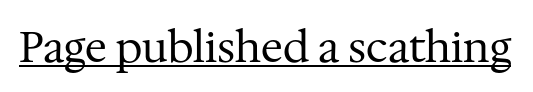
I'd call this a serif setting — the letters wear small feet. Look at the tracking — it's just the regular setting, nothing added. Every character sits straight up, as roman type does. The face looks like a standard text weight, possibly lighter.
